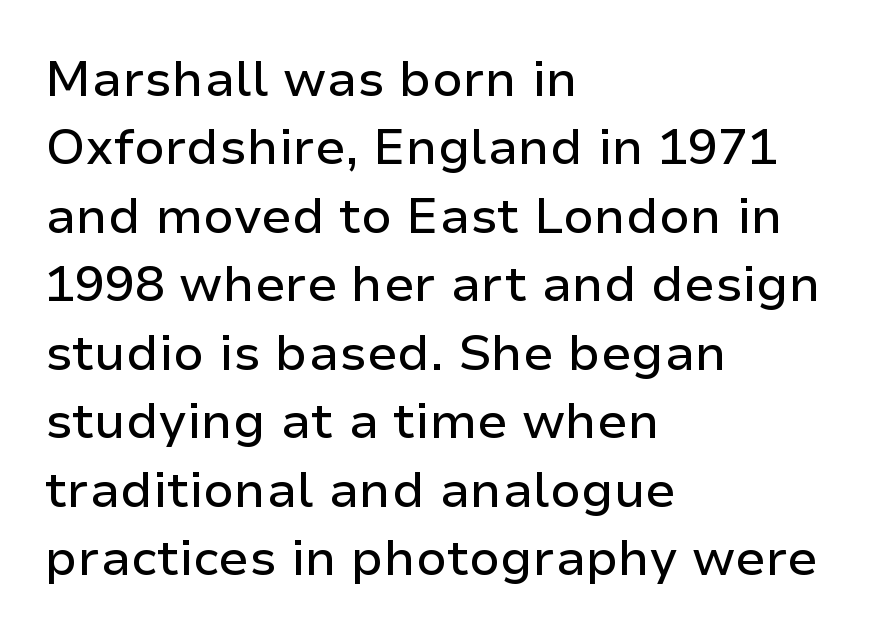
Q: Is the text italic (slanted)? A: No, it is upright.
Q: Is the typeface a serif or a sans-serif typeface? A: Sans-serif.
Q: Is the text underlined? A: No.
Q: How is the paragraph aligned? A: Left-aligned.
Q: Is the spacing between letters normal or unusually wide? A: Normal.
Q: Is the spacing between lines tight, normal or loose? A: Normal.
Q: Width (condensed, normal, or wide)? A: Normal.
Q: Stroke contrast? A: Low.
Q: x-height? A: Medium.
Q: Monospaced? A: No.
